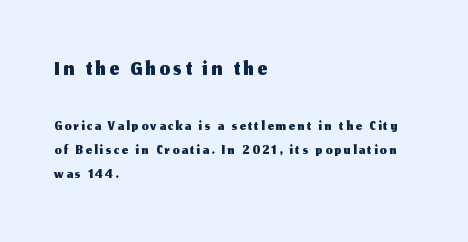
{"serif": "no", "italic": "no", "width": "normal", "stroke_contrast": "medium", "x_height": "medium", "monospaced": "no", "underline": "no", "align": "left", "line_spacing": "tight", "line_spacing_ratio": 1.09, "larger_block": "first", "size_ratio": 1.5, "glyph_px": 33}
